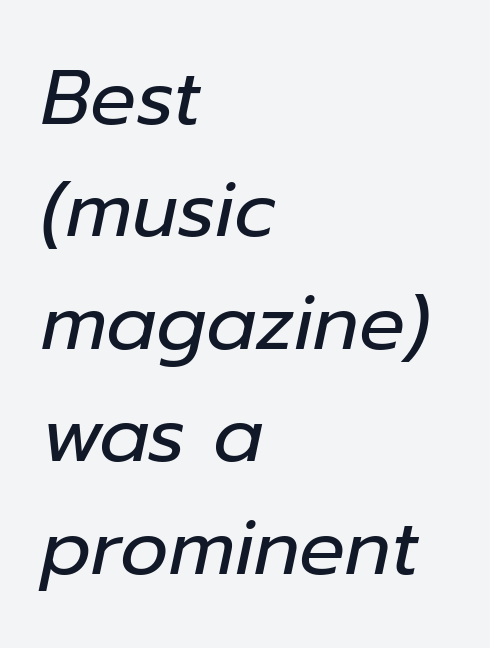
Notice how the stems are inclined rather than vertical — that's the hallmark of italics. Nothing heavy about these letters — not bold at all. The lines sit at an ordinary, default distance from one another. Tracking value appears to be zero — textbook default spacing.
